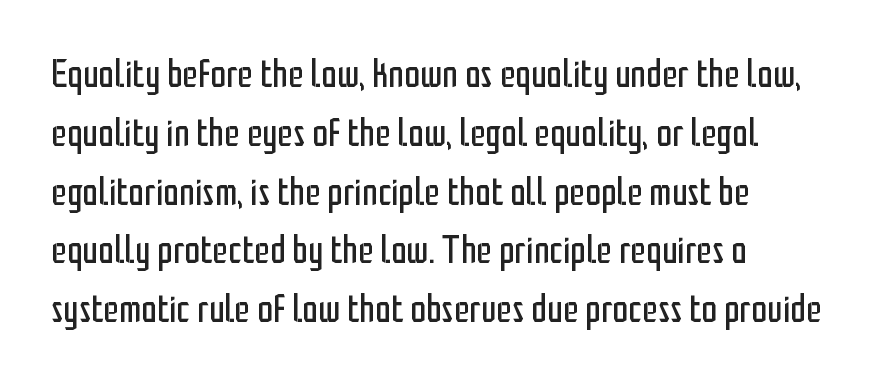
{"serif": "no", "italic": "no", "bold": "no", "weight": "regular", "width": "condensed", "stroke_contrast": "low", "x_height": "medium", "monospaced": "no", "underline": "no", "line_spacing": "normal", "line_spacing_ratio": 1.47, "letter_spacing": "normal", "letter_spacing_em": 0.0, "glyph_px": 40}
